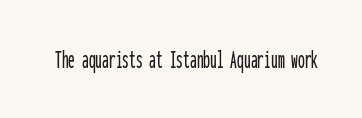
{"italic": "no", "underline": "no", "letter_spacing": "normal", "letter_spacing_em": 0.0, "glyph_px": 27}
